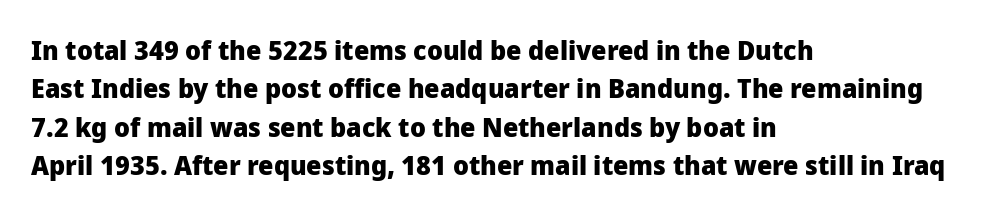
Q: Is the text bold? A: Yes.
Q: Is the text italic (slanted)? A: No, it is upright.
Q: Is the text underlined? A: No.
Q: How is the paragraph aligned? A: Left-aligned.
Q: Is the spacing between letters normal or unusually wide? A: Normal.
Q: Is the spacing between lines tight, normal or loose? A: Normal.
